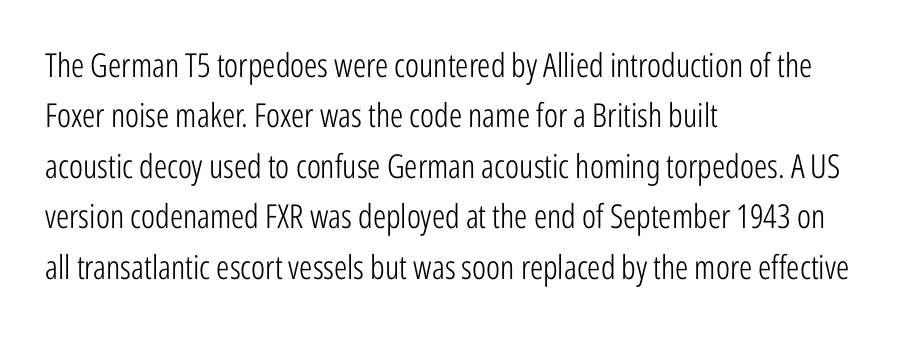
Q: Is the text bold? A: No.
Q: Is the text italic (slanted)? A: No, it is upright.
Q: Is the typeface a serif or a sans-serif typeface? A: Sans-serif.
Q: Is the text underlined? A: No.
Q: How is the paragraph aligned? A: Left-aligned.
Q: Is the spacing between letters normal or unusually wide? A: Normal.
Q: Is the spacing between lines tight, normal or loose? A: Normal.
Q: Width (condensed, normal, or wide)? A: Condensed.
Q: Stroke contrast? A: Low.
Q: x-height? A: Medium.
Q: Monospaced? A: No.
